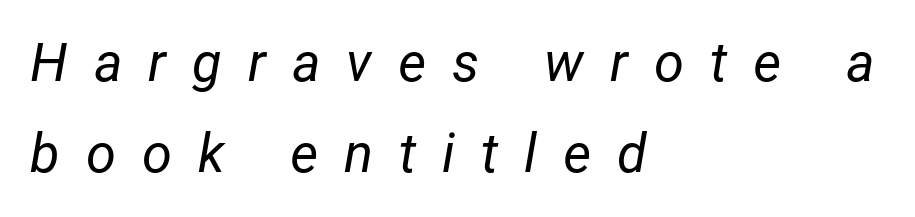
A student would call this left alignment; a typographer would say flush left, rag right. Reading down the column, the eye jumps a familiar distance to each next line. Note the varied advance widths — an 'i' is clearly narrower than an 'm'. The typography opts for an oblique posture over an upright one. The rendering inserts visible extra space after every character. Descenders hang freely into open space.
